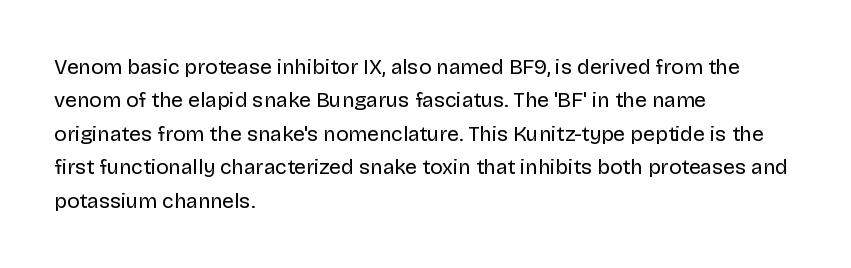
How would I describe the line gaps? Plain and ordinary. Weight: in the light-to-regular range. The type is set solid horizontally, with unmodified tracking. The lines are quadded left.
